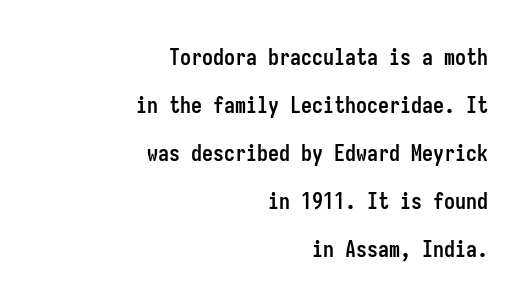
{"italic": "no", "bold": "yes", "underline": "no", "align": "right", "line_spacing": "loose", "line_spacing_ratio": 2.18, "letter_spacing": "normal", "letter_spacing_em": 0.0, "glyph_px": 22}
